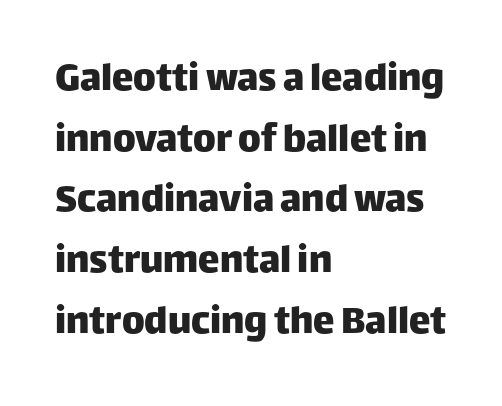
Q: Is the text italic (slanted)? A: No, it is upright.
Q: Is the typeface a serif or a sans-serif typeface? A: Sans-serif.
Q: Is the text underlined? A: No.
Q: How is the paragraph aligned? A: Left-aligned.
Q: Is the spacing between letters normal or unusually wide? A: Normal.
Q: Is the spacing between lines tight, normal or loose? A: Normal.
Q: Width (condensed, normal, or wide)? A: Normal.
Q: Stroke contrast? A: Low.
Q: x-height? A: Large.
Q: Monospaced? A: No.
